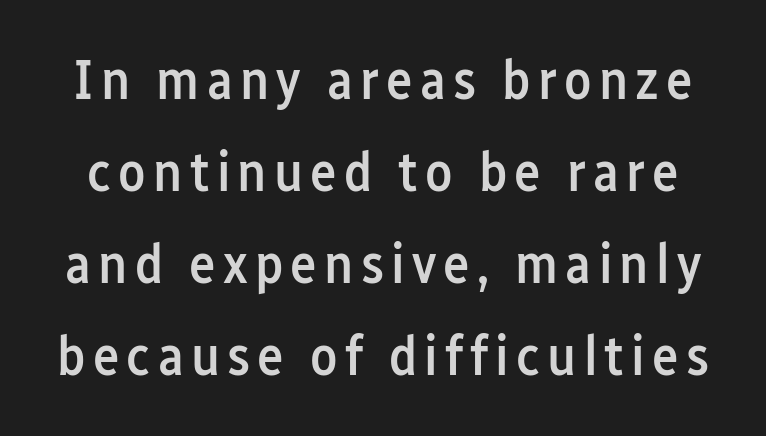
The image shows 56 px semibold, condensed sans-serif type, upright; set normal line spacing (1.64x), not underlined; low stroke contrast and a medium x-height.
